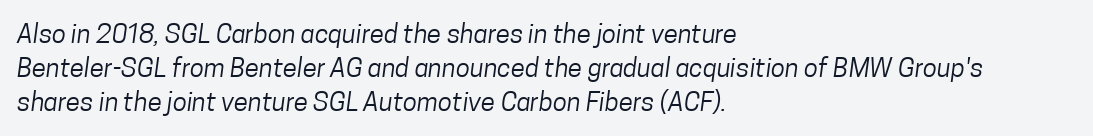
The image shows 26 px text type; set left-aligned, normal line spacing (1.31x), normal letter spacing, not underlined.
